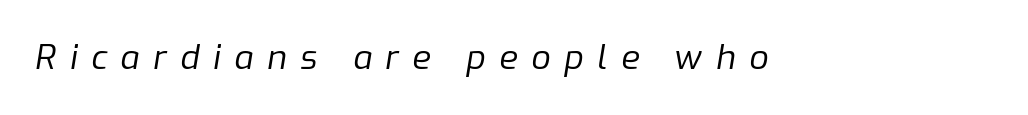
The image shows 34 px regular-weight type, italic (leaning right); set unusually wide letter spacing (+0.4 em), not underlined; low stroke contrast and a medium x-height.
